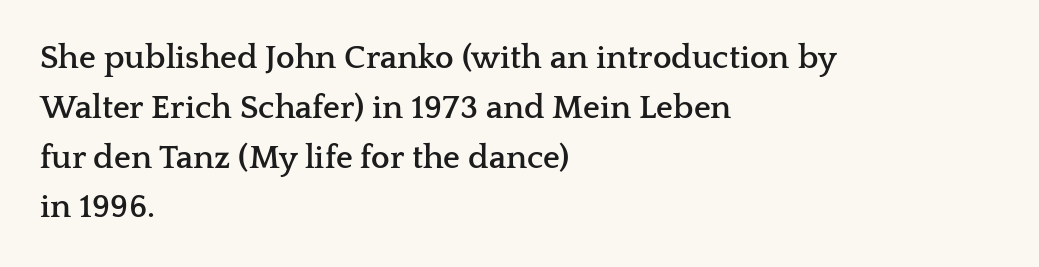
Visually the block forms a straight wall on the left and a jagged coastline on the right. A clean baseline with only descenders dipping below it. Evenly set lines give the paragraph a standard silhouette. Every letter is thick-stroked: bold, no question. The tracking reads as untouched default to a designer's eye.
